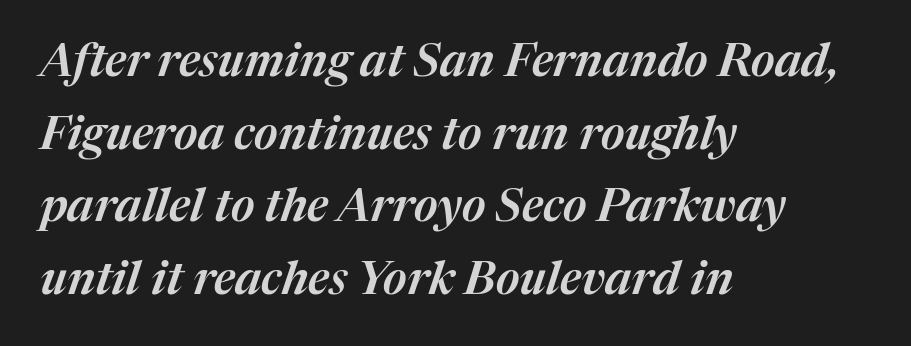
{"italic": "yes", "lean": "right", "slant_degrees": 17, "width": "normal", "stroke_contrast": "medium", "x_height": "medium", "monospaced": "no", "underline": "no", "align": "left", "line_spacing": "normal", "line_spacing_ratio": 1.58, "letter_spacing": "normal", "letter_spacing_em": 0.0, "glyph_px": 46}
